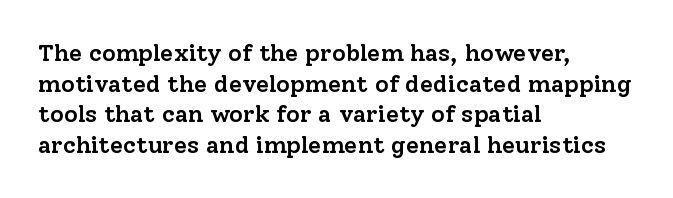
{"italic": "no", "bold": "semi", "underline": "no", "align": "left", "line_spacing": "normal", "line_spacing_ratio": 1.28, "letter_spacing": "normal", "letter_spacing_em": 0.0, "glyph_px": 24}
